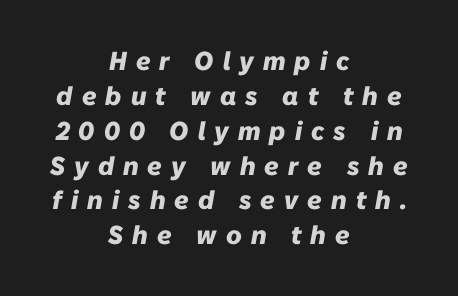
Q: Is the text bold? A: Yes.
Q: Is the text italic (slanted)? A: Yes, it leans right by about 10 degrees.
Q: Is the text underlined? A: No.
Q: How is the paragraph aligned? A: Centered.
Q: Is the spacing between letters normal or unusually wide? A: Unusually wide.
Q: Is the spacing between lines tight, normal or loose? A: Normal.
